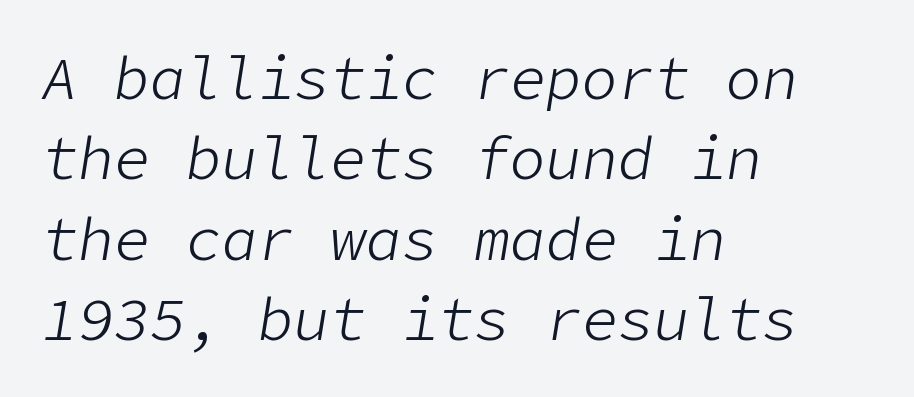
{"italic": "yes", "lean": "right", "slant_degrees": 9, "bold": "no", "weight": "light", "width": "normal", "stroke_contrast": "low", "x_height": "medium", "underline": "no", "align": "left", "line_spacing": "normal", "line_spacing_ratio": 1.34, "letter_spacing": "normal", "letter_spacing_em": 0.0, "glyph_px": 60}
